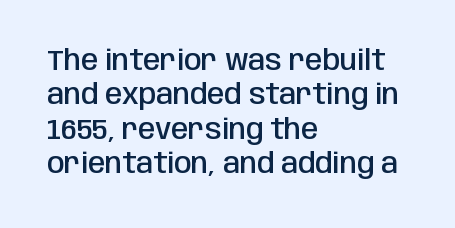
How heavy is the stroke? Medium-heavy — a semibold, shy of bold. Are there feet on the stems? There aren't — it's a sans. Letter spacing: default. A student would call this left alignment; a typographer would say flush left, rag right.
